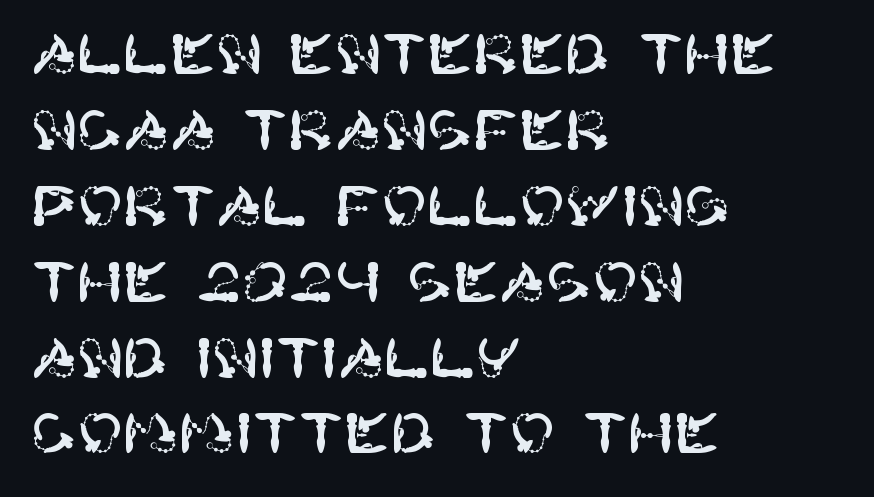
Bare-footed words on every line. This is roman type, the default non-slanted kind. These lines sit exactly where default settings would place them. Note: no serifs on the glyphs.
